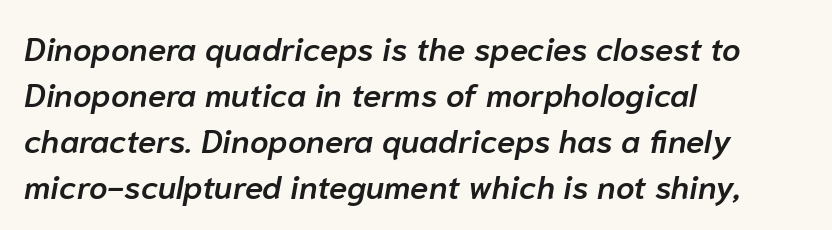
{"italic": "yes", "lean": "right", "slant_degrees": 10, "bold": "semi", "weight": "semibold", "width": "normal", "stroke_contrast": "low", "x_height": "medium", "monospaced": "no", "underline": "no", "align": "left", "line_spacing": "normal", "line_spacing_ratio": 1.39, "letter_spacing": "normal", "letter_spacing_em": 0.0, "glyph_px": 33}
